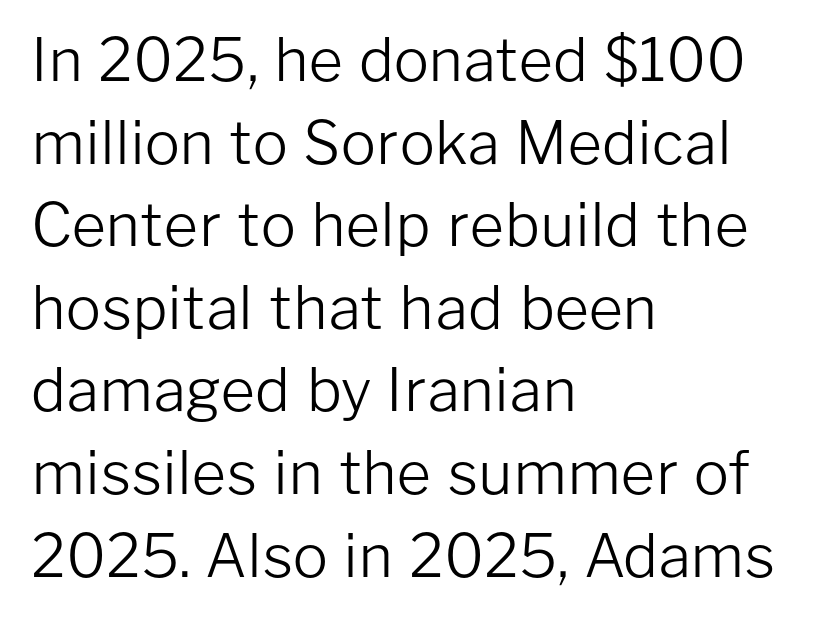
The image shows 59 px light sans-serif type, upright; set left-aligned, normal line spacing (1.4x), normal letter spacing, not underlined; low stroke contrast and a medium x-height.
